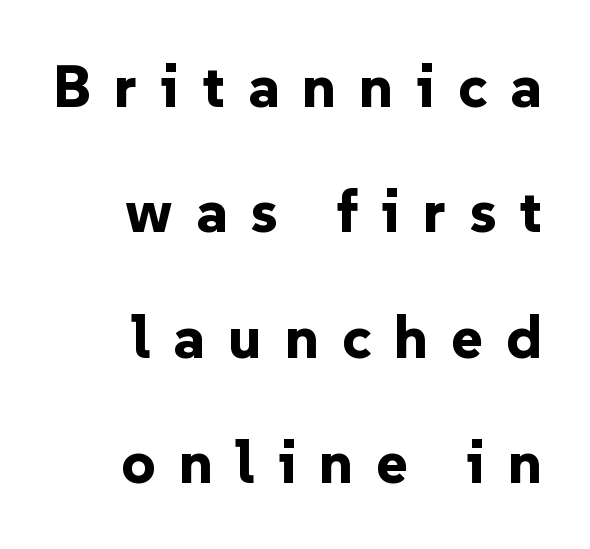
{"serif": "no", "italic": "no", "bold": "yes", "weight": "bold", "width": "normal", "stroke_contrast": "low", "x_height": "medium", "monospaced": "no", "underline": "no", "align": "right", "line_spacing": "loose", "line_spacing_ratio": 2.09, "letter_spacing": "wide", "letter_spacing_em": 0.38, "glyph_px": 60}
